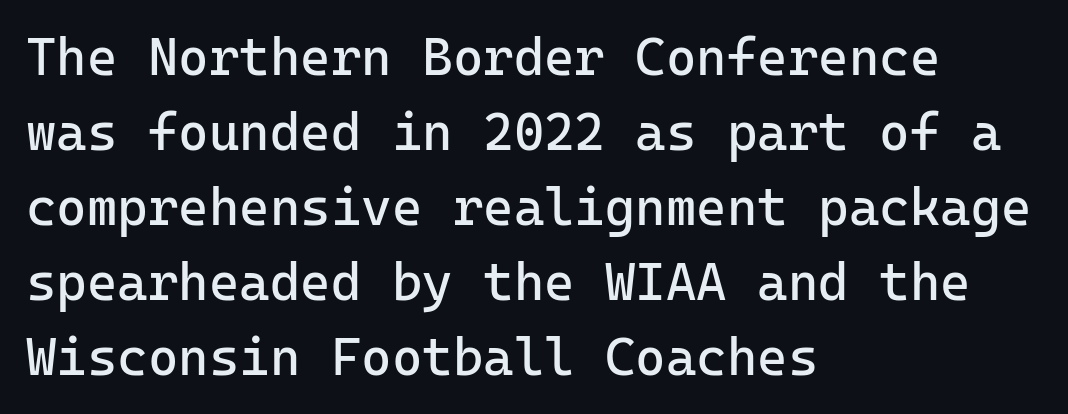
The letterforms sit shoulder to shoulder at normal distance. The text block is weighted toward the left margin, trailing off unevenly rightward. Unmarked baselines from the first word to the last. Think of a typewriter: that constant character pitch is what you see here. The face looks like a standard text weight, possibly lighter.
